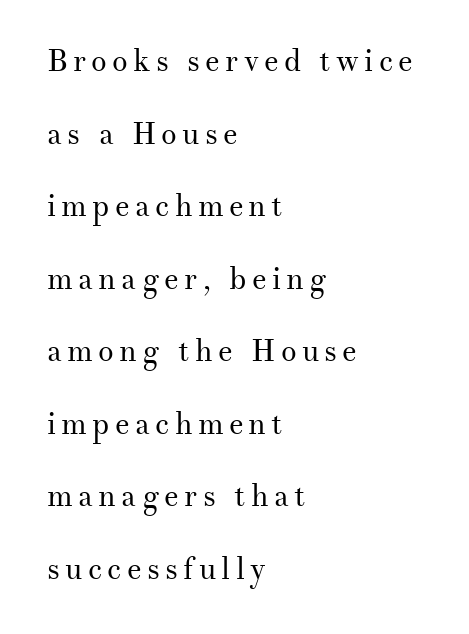
The image shows 31 px regular-weight serif type, upright; set left-aligned, loose line spacing (2.34x), not underlined; medium stroke contrast and a small x-height.
